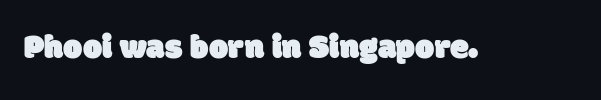
Q: Is the typeface a serif or a sans-serif typeface? A: Sans-serif.
Q: Is the text underlined? A: No.
Q: Is the spacing between letters normal or unusually wide? A: Normal.
Q: Width (condensed, normal, or wide)? A: Normal.
Q: Stroke contrast? A: Low.
Q: x-height? A: Large.
Q: Monospaced? A: No.
